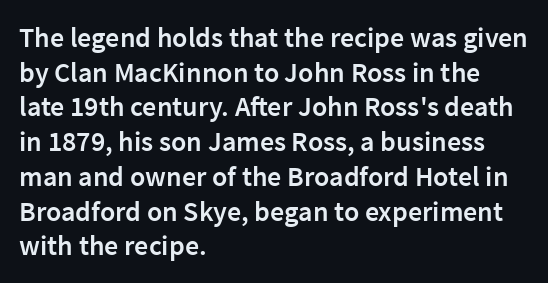
The specimen omits any rule beneath the text block's lines. The letters advance in unequal steps, a hallmark of proportional type. When letters stand straight like this, we call the style roman or upright. Heft: intermediate — a semibold.
